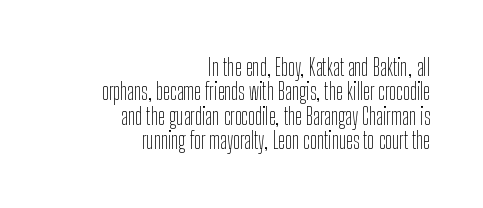
The image shows 23 px text type, upright; set right-aligned, tight line spacing (1.06x), normal letter spacing, not underlined.
